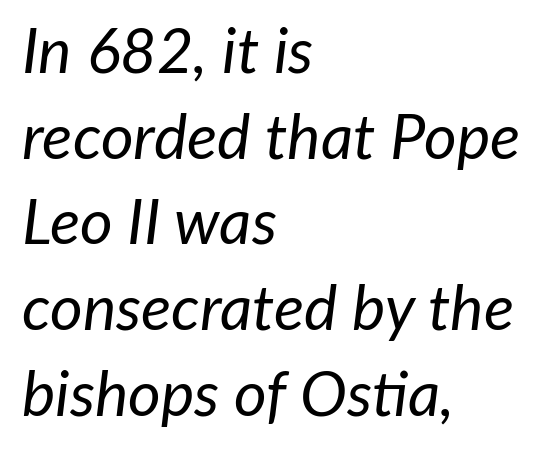
{"italic": "yes", "lean": "right", "slant_degrees": 7, "bold": "no", "weight": "regular", "width": "normal", "stroke_contrast": "low", "x_height": "medium", "monospaced": "no", "underline": "no", "align": "left", "line_spacing": "normal", "line_spacing_ratio": 1.36, "letter_spacing": "normal", "letter_spacing_em": 0.0, "glyph_px": 63}
